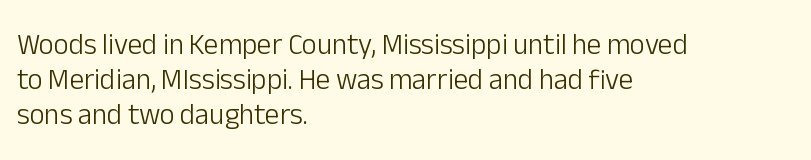
Only glyphs here, with clear space below each row. The typesetter chose a ragged-right arrangement here. This sample has the flowing, uneven cadence of proportional lettering. This sample uses plain, unmodified letter spacing.
